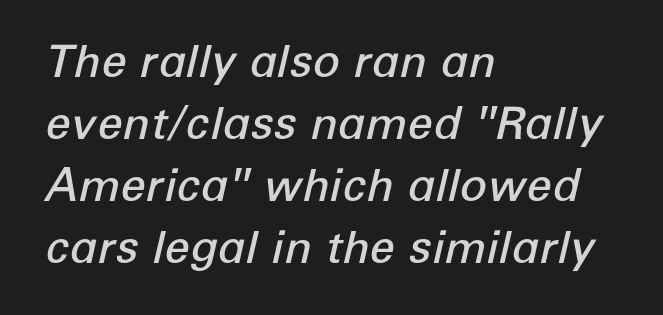
The image shows 45 px semibold type, italic (leaning right); set left-aligned, normal line spacing (1.38x), normal letter spacing, not underlined; low stroke contrast and a medium x-height.
